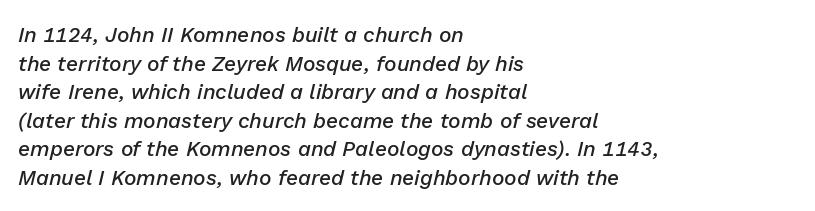
Q: Is the text bold? A: Semi-bold.
Q: Is the text italic (slanted)? A: Yes, it leans right by about 13 degrees.
Q: Is the text underlined? A: No.
Q: How is the paragraph aligned? A: Left-aligned.
Q: Is the spacing between letters normal or unusually wide? A: Normal.
Q: Is the spacing between lines tight, normal or loose? A: Normal.
